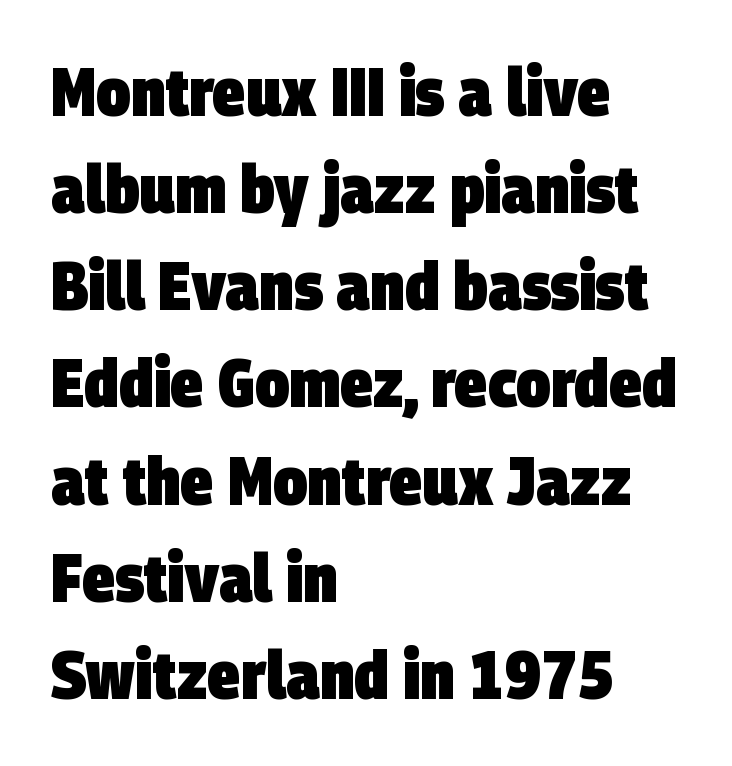
{"serif": "no", "bold": "yes", "weight": "heavy", "width": "condensed", "stroke_contrast": "low", "x_height": "large", "monospaced": "no", "underline": "no", "align": "left", "line_spacing": "normal", "line_spacing_ratio": 1.45, "letter_spacing": "normal", "letter_spacing_em": 0.0, "glyph_px": 67}
